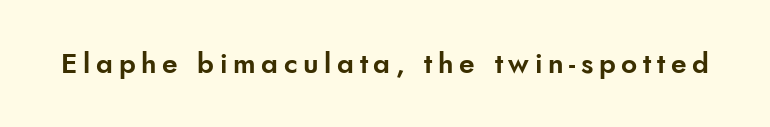
The image shows 28 px sans-serif type, upright; set unusually wide letter spacing (+0.2 em), not underlined; low stroke contrast and a small x-height.
